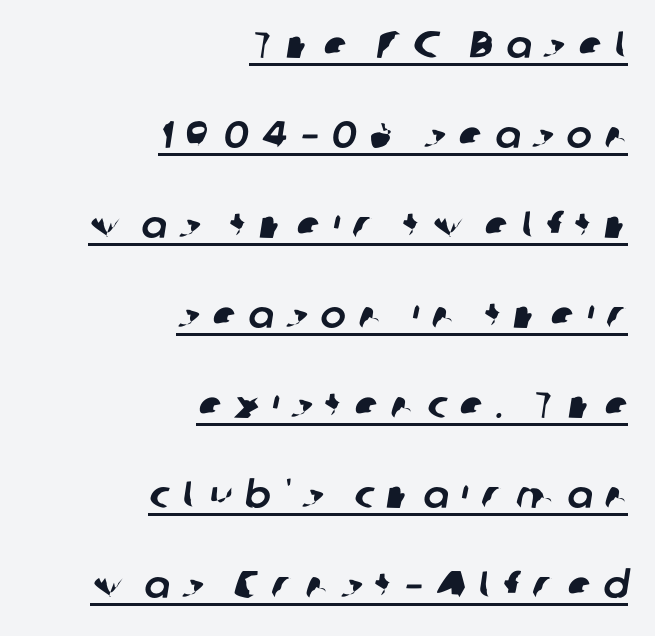
{"serif": "no", "width": "normal", "stroke_contrast": "low", "x_height": "medium", "monospaced": "no", "underline": "yes", "align": "right", "line_spacing": "loose", "line_spacing_ratio": 2.37, "letter_spacing": "wide", "letter_spacing_em": 0.33, "glyph_px": 38}
